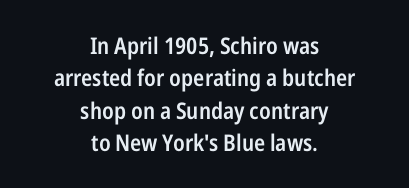
The typesetting leans somewhat heavy: a semibold. Spacing between characters is what you'd get straight out of the box. Is there any slant? The stems are plumb. Both edges are ragged and mirror each other, which tells us the setting is centered.
